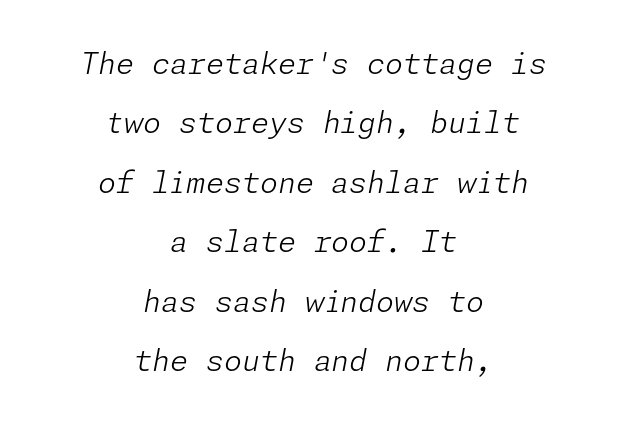
{"italic": "yes", "lean": "right", "slant_degrees": 11, "bold": "no", "weight": "light", "width": "normal", "stroke_contrast": "low", "x_height": "medium", "underline": "no", "align": "center", "line_spacing": "loose", "line_spacing_ratio": 2.05, "letter_spacing": "normal", "letter_spacing_em": 0.0, "glyph_px": 29}
